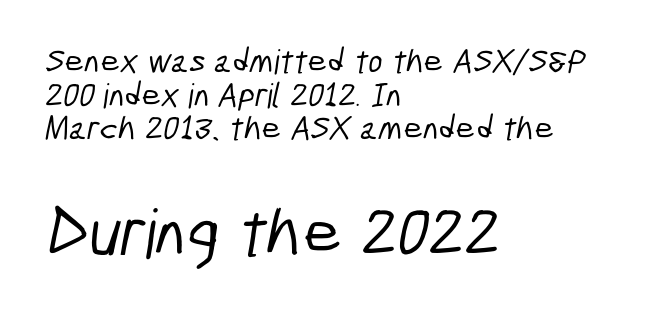
The image shows 68 px condensed sans-serif type; set left-aligned, tight line spacing (0.99x), normal letter spacing, not underlined; the second (bottom) block is 2.0x larger; low stroke contrast and a medium x-height.
